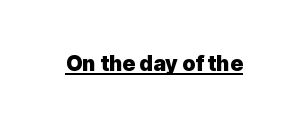
Emphasis is given by a line drawn under the lettering. Weight: bold. Honestly, the letter spacing is just normal — you wouldn't notice it. Is there any slant? The stems are plumb.
